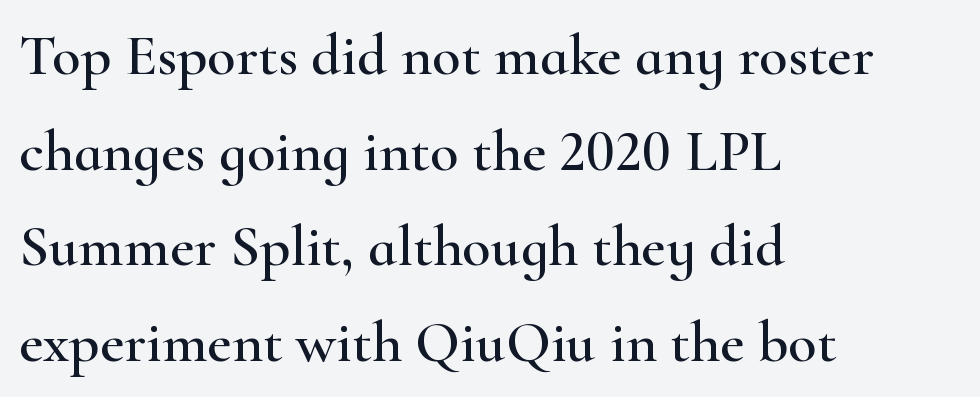
The tracking reads as untouched default to a designer's eye. Character widths vary here, with narrow letters taking less room than wide ones. Plain, unruled lines of type. I'd call this a serif setting — the letters wear small feet.
